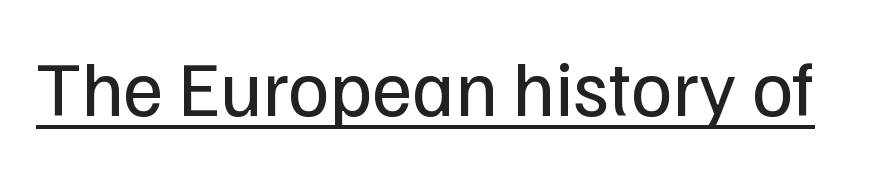
Posture: upright roman. Proportional: the letters do not fall into vertical columns. No chunkiness to these letters — they're not bold. This rendering employs a face without finishing strokes, i.e., a sans-serif. Is there an underline? Yes — a line sits under the letters.
